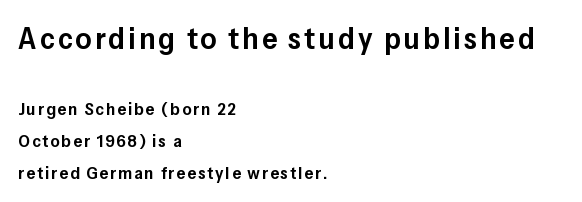
Q: Is the text bold? A: Semi-bold.
Q: Is the text italic (slanted)? A: No, it is upright.
Q: Is the typeface a serif or a sans-serif typeface? A: Sans-serif.
Q: Is the text underlined? A: No.
Q: How is the paragraph aligned? A: Left-aligned.
Q: Which block of text is set in a larger size, the first (top) or the second (bottom)? A: The first (top) one.
Q: Width (condensed, normal, or wide)? A: Normal.
Q: Stroke contrast? A: Low.
Q: x-height? A: Medium.
Q: Monospaced? A: No.
